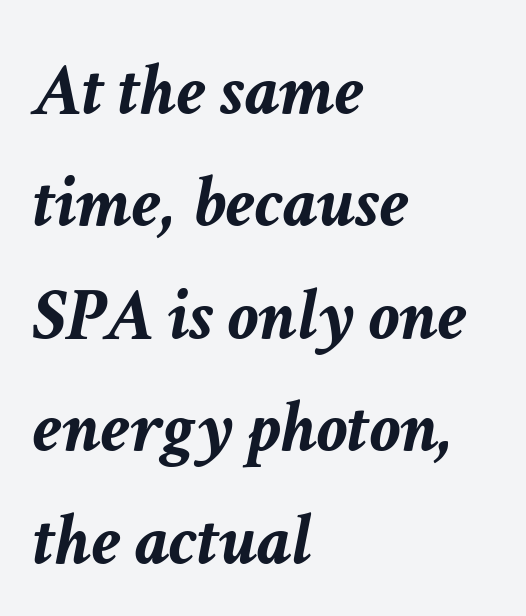
Which margin do the lines hug? The left one — the right edge is uneven. When letters slant like this, we call the style italic. Thick stems and heavy bowls — unmistakably bold. Underlining? Definitely not there. The passage shown is typed in a proportional face where columns would drift. The block of text has a typical density, with ordinary space between rows.
